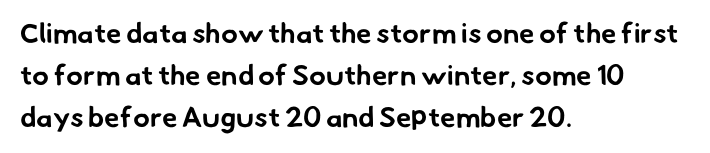
The paragraph has a hard left edge and a soft right edge. The area under the type is left untouched. Proportional: the letters do not fall into vertical columns. Examine the stroke ends and you'll find no serifs. Each word holds together tightly as a unit, with standard inter-letter gaps. Whoever set this chose a conventional vertical rhythm.
